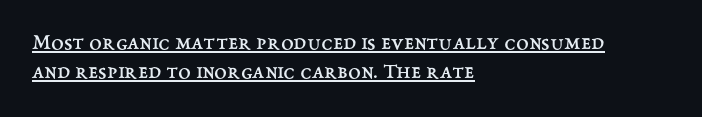
Between one letter and the next there's only the usual sliver of space. Leftover space on each line is placed entirely after the last word. The letters stand upright; this is a roman face. No heavy texture on the line: the type isn't bold. Underline: present.
